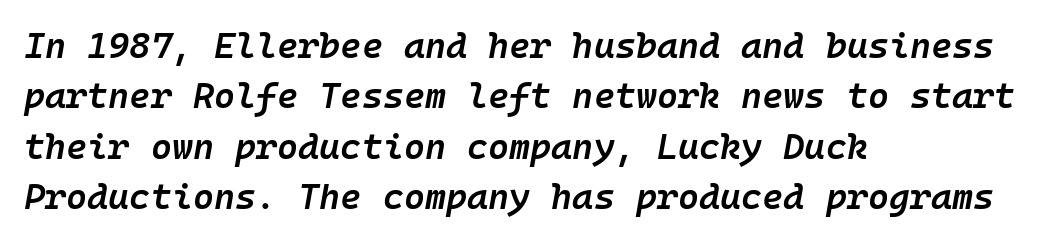
Fixed-width glyphs throughout — classic coding-font behaviour. A typesetter would call this leading conventional body-copy spacing. Notice how the stems are inclined rather than vertical — that's the hallmark of italics. Horizontal alignment here is leftward, the default for most running prose. The letters are semibold — heavier than regular but short of a full bold. Here the glyphs are tracked normally, forming tight word shapes.
